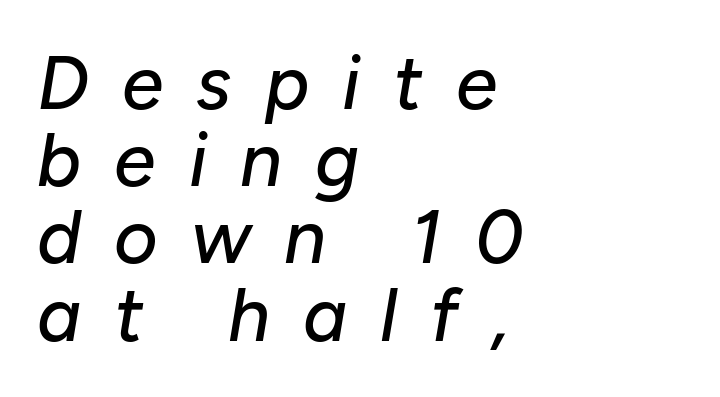
Q: Is the text italic (slanted)? A: Yes, it leans right by about 10 degrees.
Q: Is the text underlined? A: No.
Q: How is the paragraph aligned? A: Left-aligned.
Q: Is the spacing between letters normal or unusually wide? A: Unusually wide.
Q: Is the spacing between lines tight, normal or loose? A: Tight.
Q: Width (condensed, normal, or wide)? A: Normal.
Q: Stroke contrast? A: Low.
Q: x-height? A: Medium.
Q: Monospaced? A: No.
